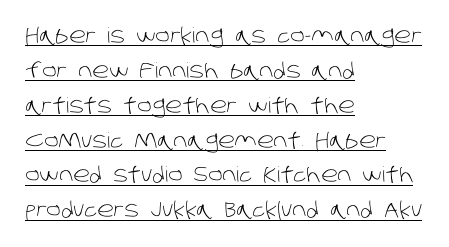
{"bold": "no", "underline": "yes", "align": "left", "line_spacing": "normal", "line_spacing_ratio": 1.66, "letter_spacing": "normal", "letter_spacing_em": 0.0, "glyph_px": 21}
